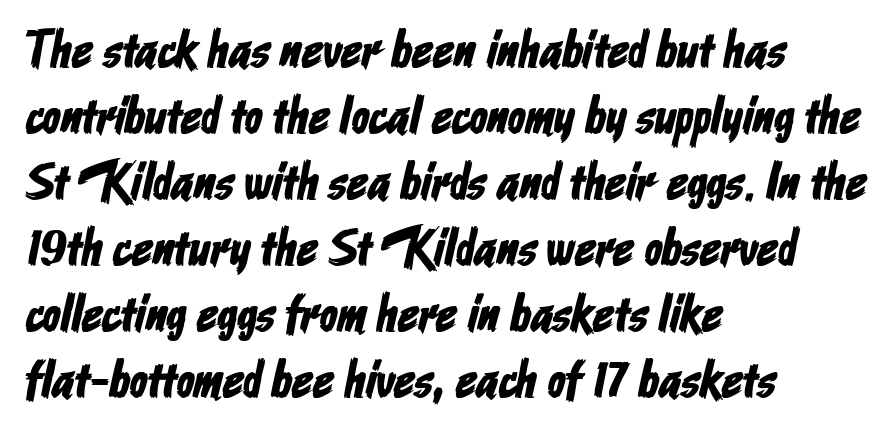
{"serif": "no", "width": "condensed", "stroke_contrast": "low", "x_height": "medium", "monospaced": "no", "underline": "no", "align": "left", "line_spacing": "normal", "line_spacing_ratio": 1.27, "letter_spacing": "normal", "letter_spacing_em": 0.0, "glyph_px": 52}
